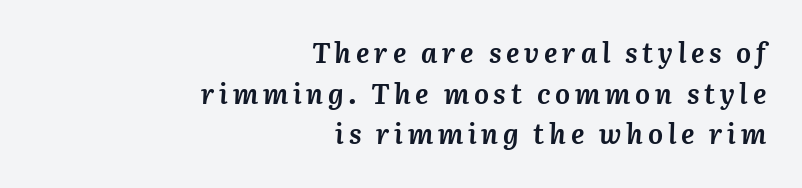
Q: Is the text bold? A: Yes.
Q: Is the text italic (slanted)? A: Yes, it leans right by about 3 degrees.
Q: Is the text underlined? A: No.
Q: How is the paragraph aligned? A: Right-aligned.
Q: Is the spacing between lines tight, normal or loose? A: Normal.
Q: Width (condensed, normal, or wide)? A: Normal.
Q: Stroke contrast? A: Medium.
Q: x-height? A: Medium.
Q: Monospaced? A: No.
